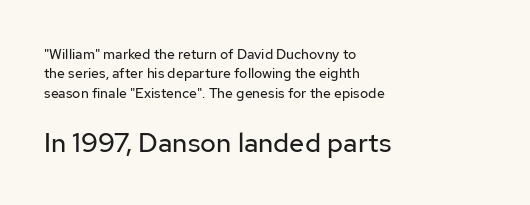
{"italic": "no", "bold": "no", "underline": "no", "align": "left", "line_spacing": "normal", "line_spacing_ratio": 1.39, "letter_spacing": "normal", "letter_spacing_em": 0.0, "larger_block": "second", "size_ratio": 1.93, "glyph_px": 27}
